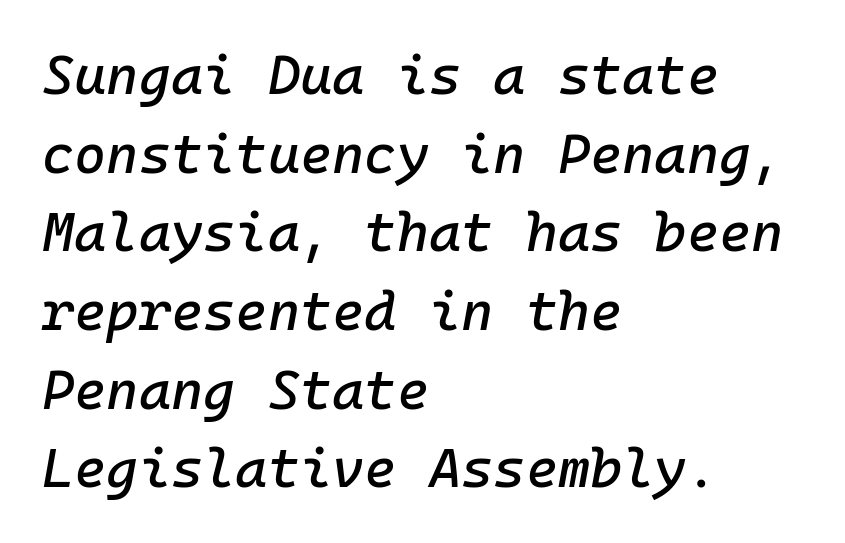
Q: Is the text italic (slanted)? A: Yes, it leans right by about 10 degrees.
Q: Is the text underlined? A: No.
Q: How is the paragraph aligned? A: Left-aligned.
Q: Is the spacing between letters normal or unusually wide? A: Normal.
Q: Is the spacing between lines tight, normal or loose? A: Normal.
Q: Width (condensed, normal, or wide)? A: Normal.
Q: Stroke contrast? A: Low.
Q: x-height? A: Medium.
Q: Monospaced? A: Yes.
